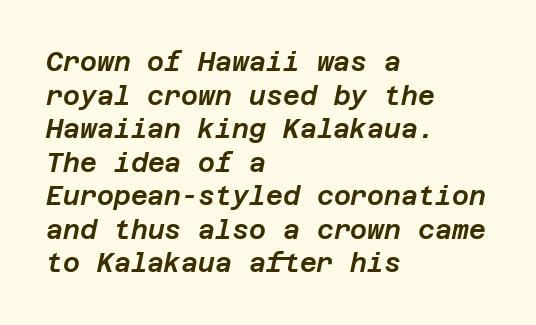
The image shows 26 px text type, italic (leaning right); set left-aligned, normal line spacing (1.29x), normal letter spacing, not underlined.
